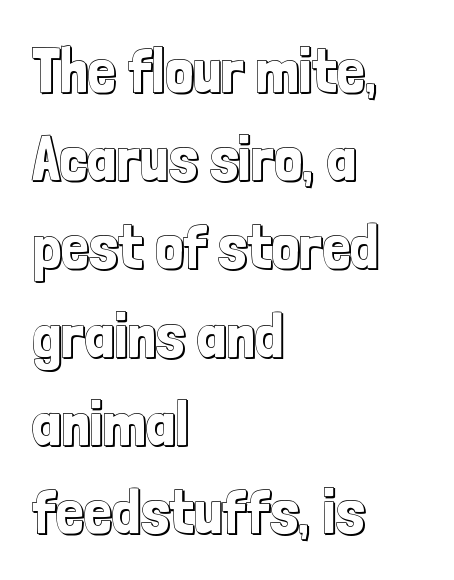
Q: Is the text italic (slanted)? A: No, it is upright.
Q: Is the text underlined? A: No.
Q: How is the paragraph aligned? A: Left-aligned.
Q: Is the spacing between letters normal or unusually wide? A: Normal.
Q: Is the spacing between lines tight, normal or loose? A: Normal.
Q: Width (condensed, normal, or wide)? A: Condensed.
Q: x-height? A: Medium.
Q: Monospaced? A: No.
